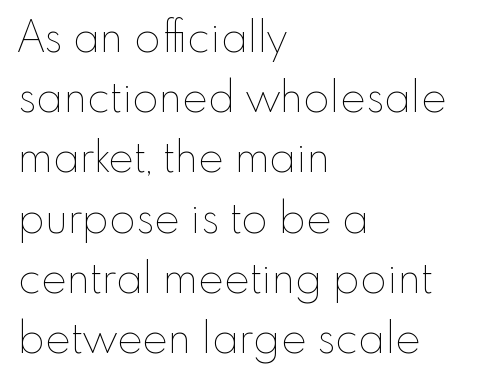
{"italic": "no", "bold": "no", "weight": "thin", "width": "normal", "stroke_contrast": "low", "x_height": "small", "monospaced": "no", "underline": "no", "align": "left", "line_spacing": "normal", "line_spacing_ratio": 1.4, "letter_spacing": "normal", "letter_spacing_em": 0.0, "glyph_px": 43}
